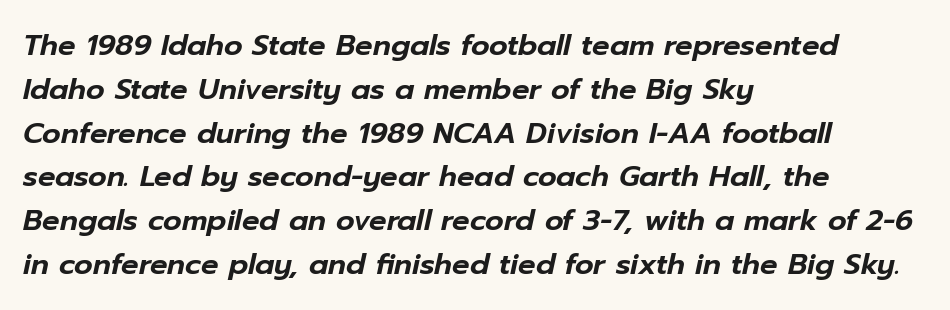
Q: Is the text italic (slanted)? A: Yes, it leans right by about 12 degrees.
Q: Is the text underlined? A: No.
Q: How is the paragraph aligned? A: Left-aligned.
Q: Is the spacing between letters normal or unusually wide? A: Normal.
Q: Is the spacing between lines tight, normal or loose? A: Normal.
Q: Width (condensed, normal, or wide)? A: Normal.
Q: Stroke contrast? A: Low.
Q: x-height? A: Medium.
Q: Monospaced? A: No.
